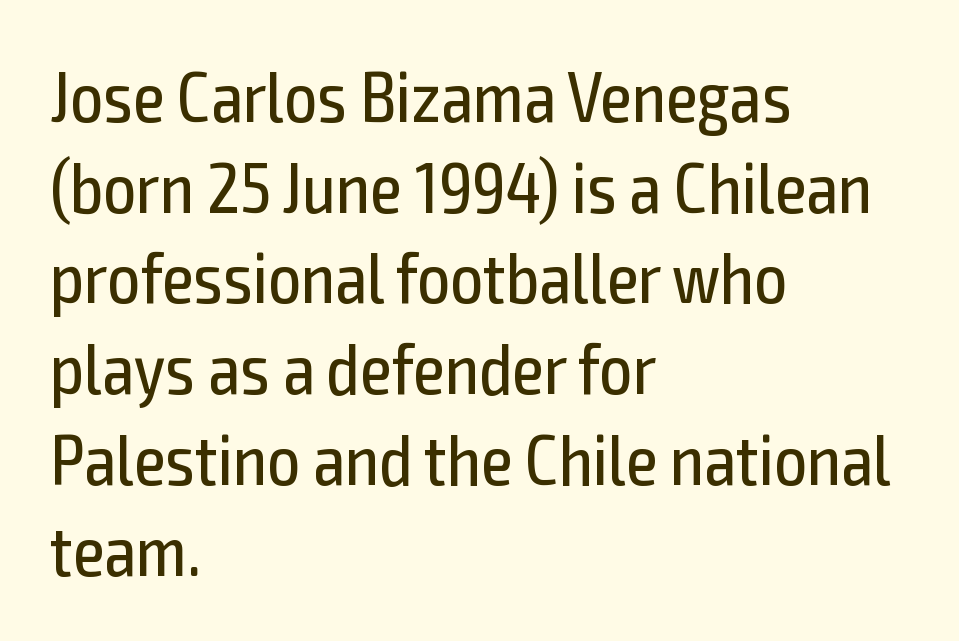
Q: Is the text bold? A: No.
Q: Is the text italic (slanted)? A: No, it is upright.
Q: Is the typeface a serif or a sans-serif typeface? A: Sans-serif.
Q: Is the text underlined? A: No.
Q: How is the paragraph aligned? A: Left-aligned.
Q: Is the spacing between letters normal or unusually wide? A: Normal.
Q: Is the spacing between lines tight, normal or loose? A: Normal.
Q: Width (condensed, normal, or wide)? A: Condensed.
Q: x-height? A: Medium.
Q: Monospaced? A: No.
